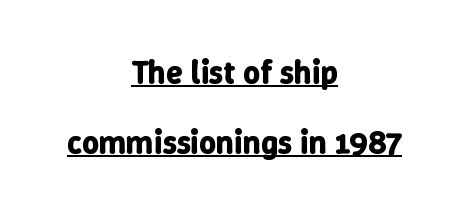
Q: Is the text bold? A: Yes.
Q: Is the text italic (slanted)? A: No, it is upright.
Q: Is the text underlined? A: Yes.
Q: How is the paragraph aligned? A: Centered.
Q: Is the spacing between letters normal or unusually wide? A: Normal.
Q: Is the spacing between lines tight, normal or loose? A: Loose.
Q: Width (condensed, normal, or wide)? A: Normal.
Q: Stroke contrast? A: Low.
Q: x-height? A: Medium.
Q: Monospaced? A: No.
